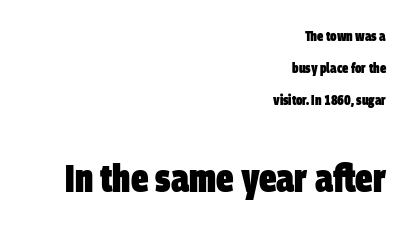
The image shows 39 px heavy, condensed sans-serif type; set right-aligned, loose line spacing (2.29x), normal letter spacing, not underlined; the second (bottom) block is 2.79x larger; low stroke contrast and a large x-height.
